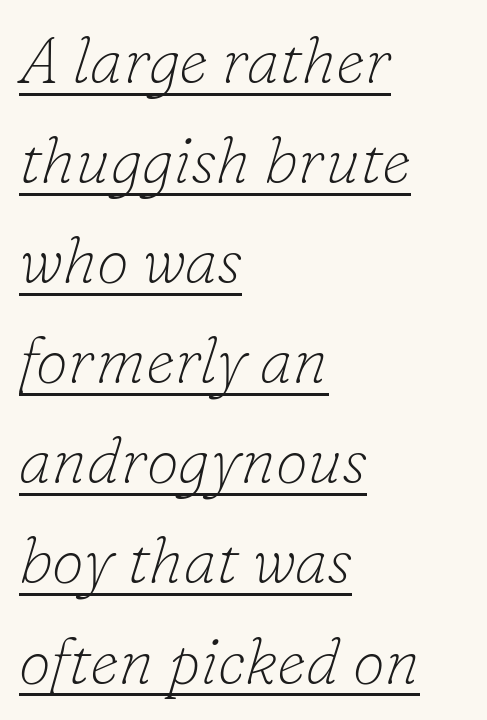
Spacing verdict: proportional, widths tailored to each character. Style check: oblique. Where is the straight margin? On the left. In designer terms, the underline attribute is active on this setting. The characters display serif detailing at their extremities. Default kerning and tracking; the words read as compact shapes.
